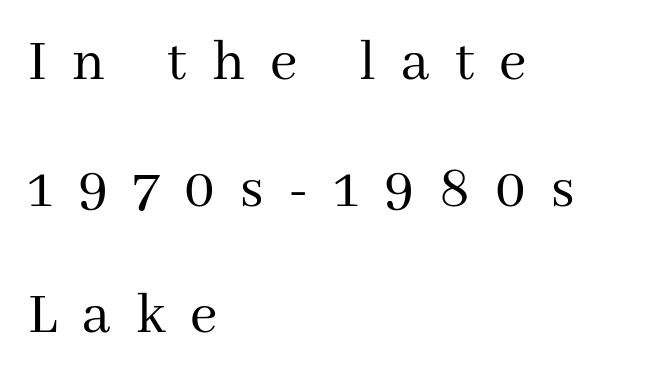
The image shows 60 px regular-weight serif type, upright; set left-aligned, loose line spacing (2.11x), unusually wide letter spacing (+0.42 em), not underlined; medium stroke contrast and a medium x-height.
